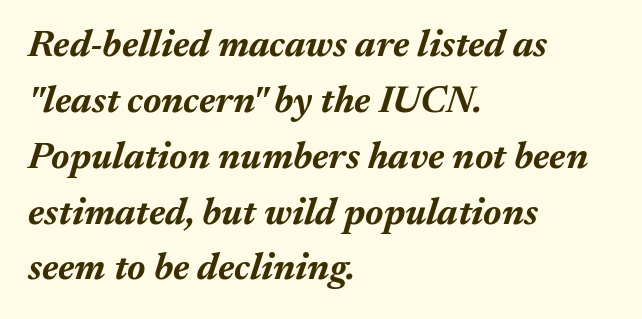
The image shows 38 px bold type, italic (leaning right); set left-aligned, normal line spacing (1.47x), normal letter spacing, not underlined; medium stroke contrast and a medium x-height.
